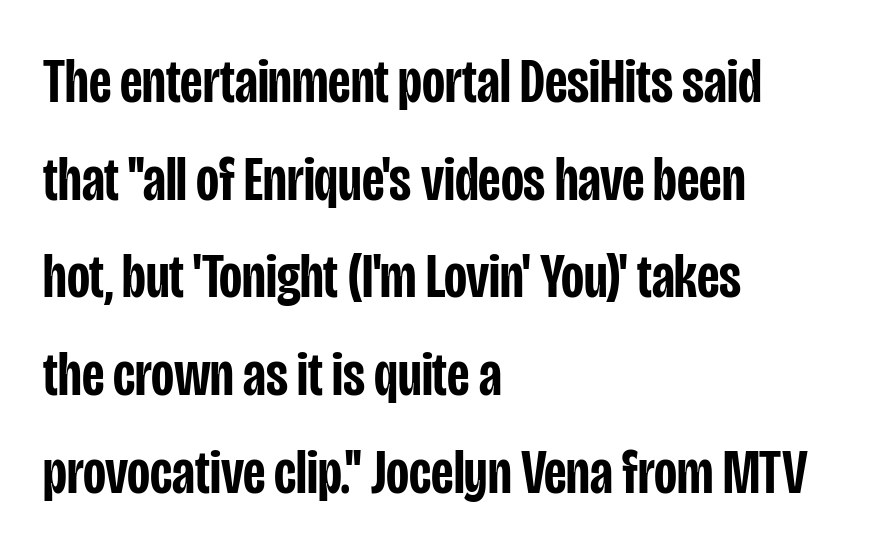
{"serif": "no", "italic": "no", "bold": "semi", "weight": "semibold", "width": "condensed", "stroke_contrast": "low", "x_height": "large", "monospaced": "no", "underline": "no", "align": "left", "line_spacing": "normal", "line_spacing_ratio": 1.55, "letter_spacing": "normal", "letter_spacing_em": 0.0, "glyph_px": 63}
